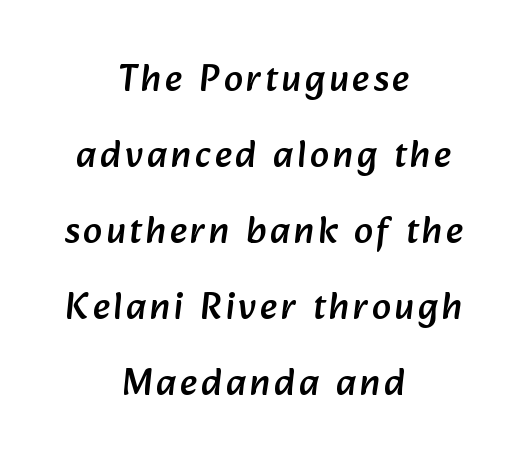
{"serif": "no", "width": "normal", "stroke_contrast": "low", "x_height": "medium", "monospaced": "no", "underline": "no", "align": "center", "line_spacing": "loose", "line_spacing_ratio": 2.0, "glyph_px": 38}
